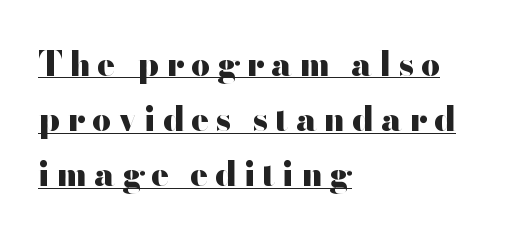
Q: Is the text bold? A: Yes.
Q: Is the text italic (slanted)? A: No, it is upright.
Q: Is the typeface a serif or a sans-serif typeface? A: Sans-serif.
Q: Is the text underlined? A: Yes.
Q: How is the paragraph aligned? A: Left-aligned.
Q: Is the spacing between letters normal or unusually wide? A: Unusually wide.
Q: Is the spacing between lines tight, normal or loose? A: Normal.
Q: Width (condensed, normal, or wide)? A: Wide.
Q: Stroke contrast? A: High.
Q: x-height? A: Small.
Q: Monospaced? A: No.
